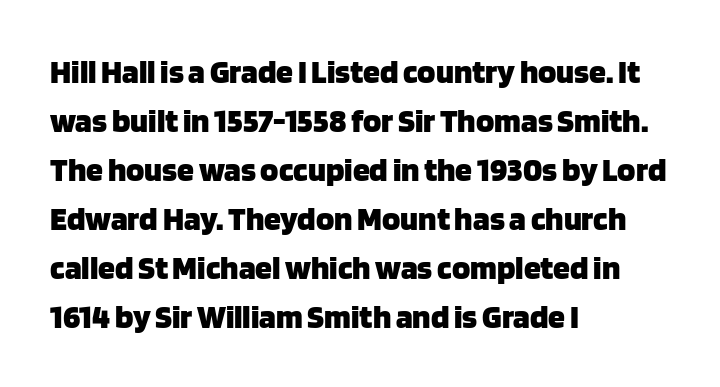
{"serif": "no", "italic": "no", "bold": "yes", "weight": "heavy", "width": "normal", "stroke_contrast": "low", "x_height": "large", "monospaced": "no", "underline": "no", "align": "left", "line_spacing": "normal", "line_spacing_ratio": 1.44, "letter_spacing": "normal", "letter_spacing_em": 0.0, "glyph_px": 34}
